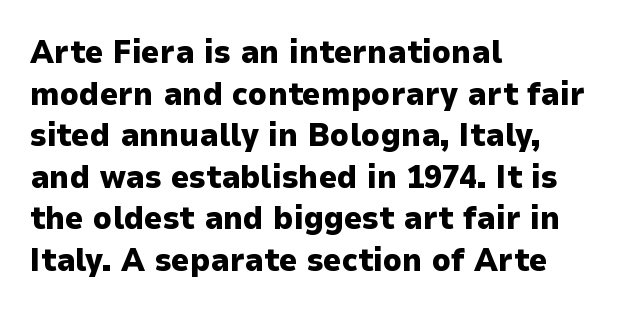
Vertically, the passage feels balanced, rows spaced as you'd expect. No extra tracking has been applied to these lines. The typeface chosen for these lines omits serifs. These words are printed bold, with thick strokes throughout. The letters stand upright; this is a roman face. Do the characters align in a grid? No, the font is proportional.
